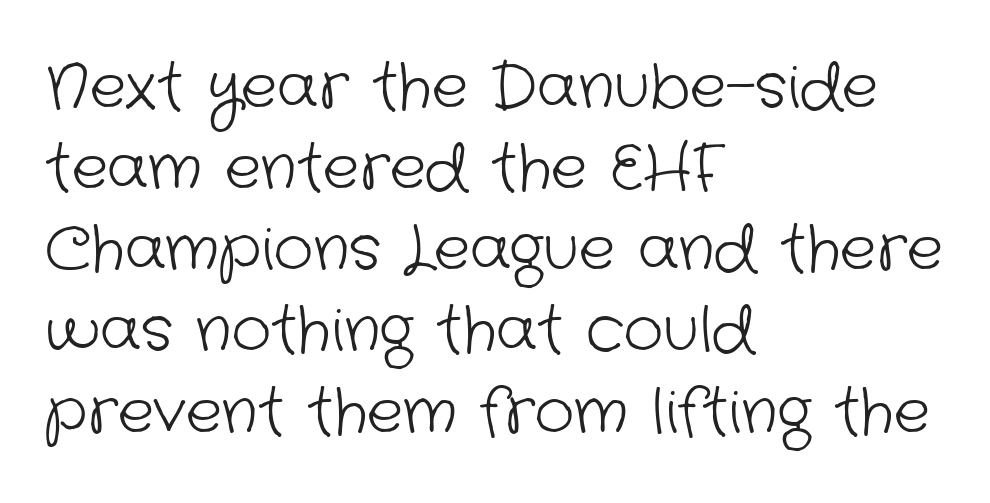
{"serif": "no", "bold": "no", "weight": "light", "width": "normal", "stroke_contrast": "low", "x_height": "medium", "monospaced": "no", "underline": "no", "align": "left", "line_spacing": "normal", "line_spacing_ratio": 1.33, "letter_spacing": "normal", "letter_spacing_em": 0.0, "glyph_px": 61}
